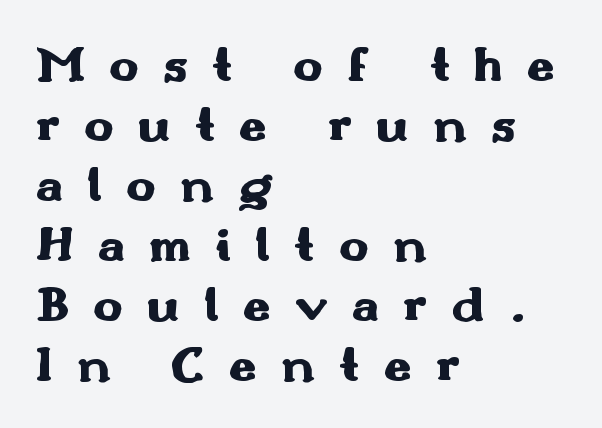
Q: Is the text bold? A: Yes.
Q: Is the text italic (slanted)? A: No, it is upright.
Q: Is the typeface a serif or a sans-serif typeface? A: Sans-serif.
Q: Is the text underlined? A: No.
Q: How is the paragraph aligned? A: Left-aligned.
Q: Is the spacing between letters normal or unusually wide? A: Unusually wide.
Q: Width (condensed, normal, or wide)? A: Wide.
Q: Stroke contrast? A: Medium.
Q: x-height? A: Small.
Q: Monospaced? A: No.
